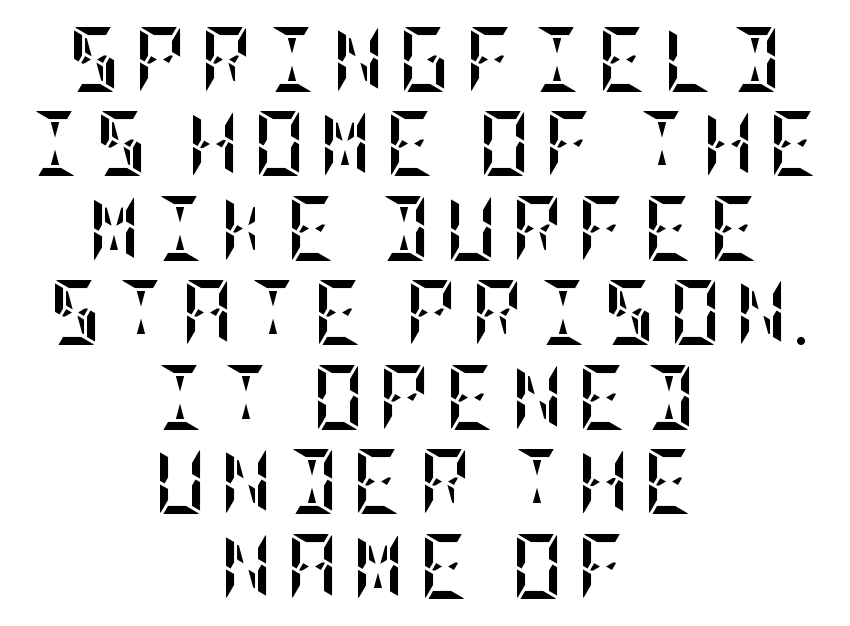
The image shows 65 px semibold, condensed type, upright; set centered, normal line spacing (1.3x), unusually wide letter spacing (+0.2 em), not underlined; low stroke contrast and a large x-height.
